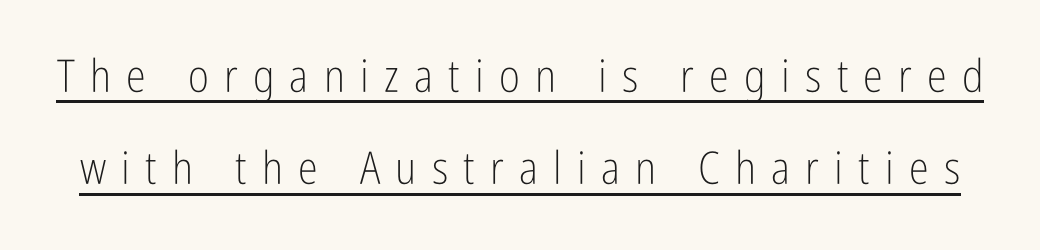
{"serif": "no", "italic": "no", "bold": "no", "weight": "light", "width": "condensed", "stroke_contrast": "low", "x_height": "medium", "monospaced": "no", "underline": "yes", "line_spacing": "loose", "line_spacing_ratio": 2.05, "letter_spacing": "wide", "letter_spacing_em": 0.34, "glyph_px": 45}
